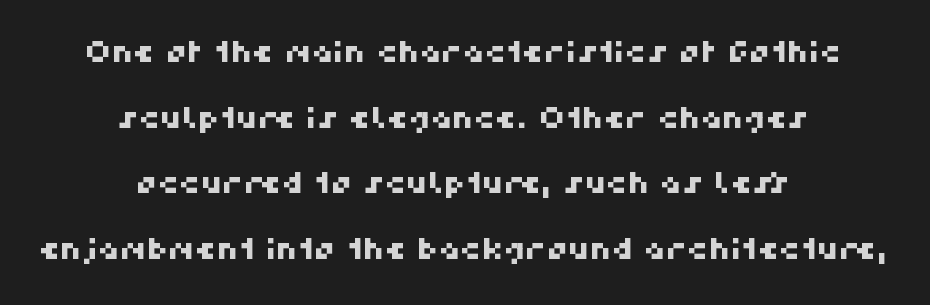
The image shows 30 px sans-serif type; set centered, loose line spacing (2.19x), normal letter spacing, not underlined; high stroke contrast and a medium x-height.
